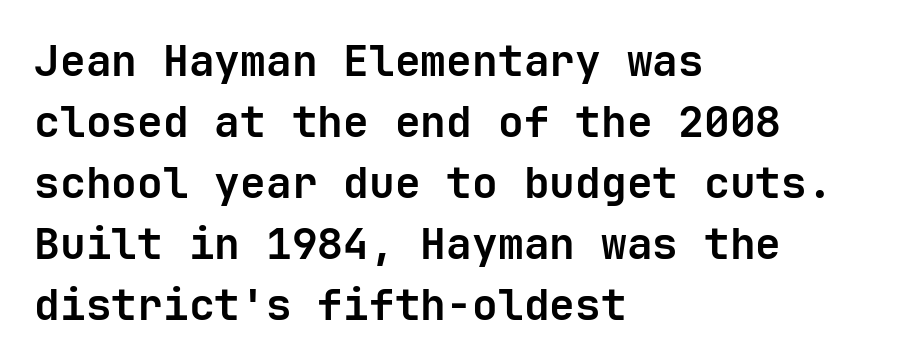
The image shows 43 px semibold sans-serif type, upright; set left-aligned, normal line spacing (1.42x), normal letter spacing, not underlined; low stroke contrast and a medium x-height.
